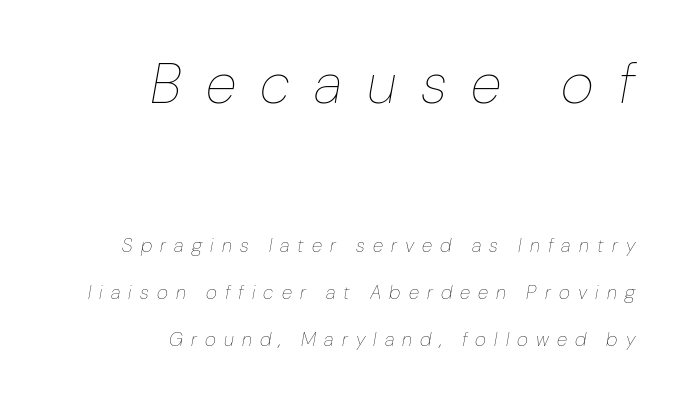
Q: Is the text bold? A: No.
Q: Is the text italic (slanted)? A: Yes, it leans right by about 10 degrees.
Q: Is the text underlined? A: No.
Q: How is the paragraph aligned? A: Right-aligned.
Q: Is the spacing between letters normal or unusually wide? A: Unusually wide.
Q: Is the spacing between lines tight, normal or loose? A: Loose.
Q: Which block of text is set in a larger size, the first (top) or the second (bottom)? A: The first (top) one.
Q: Width (condensed, normal, or wide)? A: Normal.
Q: Stroke contrast? A: Low.
Q: x-height? A: Medium.
Q: Monospaced? A: No.
